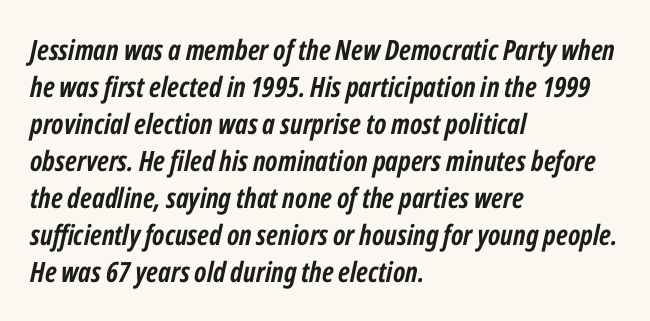
{"italic": "yes", "lean": "right", "slant_degrees": 12, "bold": "yes", "weight": "semibold", "width": "condensed", "stroke_contrast": "low", "x_height": "medium", "monospaced": "no", "underline": "no", "align": "left", "line_spacing": "normal", "line_spacing_ratio": 1.32, "letter_spacing": "normal", "letter_spacing_em": 0.0, "glyph_px": 28}
